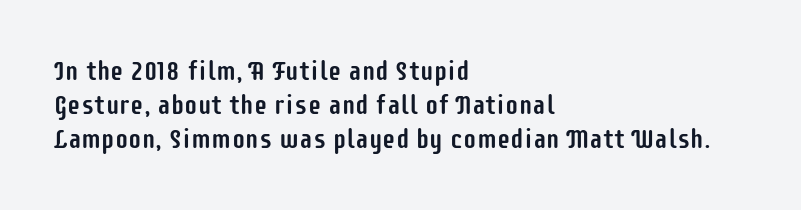
This sample uses plain, unmodified letter spacing. The setting favours the left margin, as ordinary paragraphs usually do. Does the lettering tilt? It doesn't — this is upright. Is there much room between lines? A standard amount, neither cramped nor airy.
